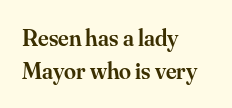
The image shows 24 px text type, upright; set left-aligned, normal line spacing (1.36x), normal letter spacing, not underlined.
